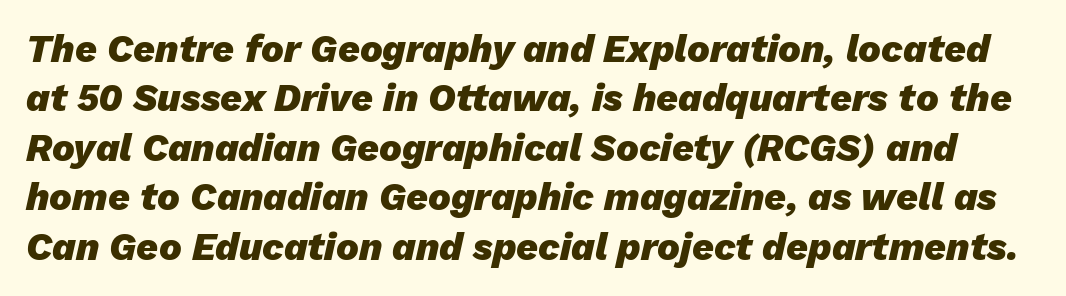
The image shows 38 px heavy type, italic (leaning right); set normal line spacing (1.3x), normal letter spacing, not underlined; low stroke contrast and a medium x-height.
